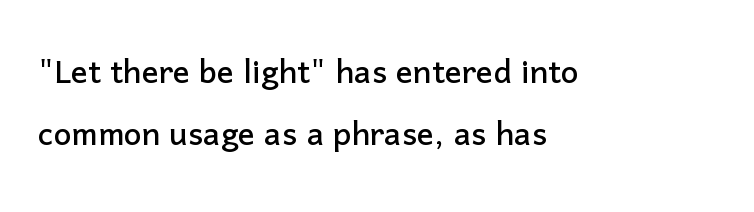
{"serif": "no", "italic": "no", "width": "normal", "stroke_contrast": "low", "x_height": "medium", "monospaced": "no", "underline": "no", "align": "left", "line_spacing": "normal", "line_spacing_ratio": 1.48, "letter_spacing": "normal", "letter_spacing_em": 0.0, "glyph_px": 42}
